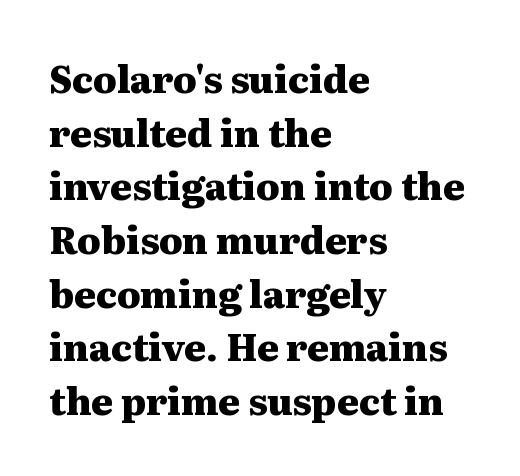
The image shows 37 px heavy, wide serif type, upright; set left-aligned, normal line spacing (1.45x), normal letter spacing, not underlined; medium stroke contrast and a medium x-height.
